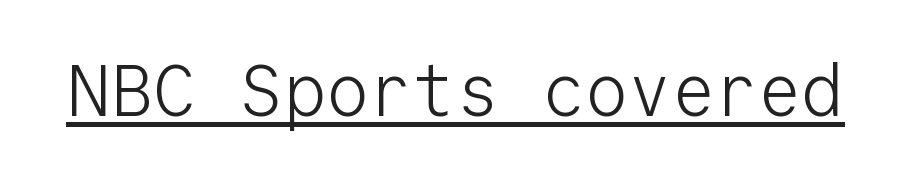
{"serif": "no", "italic": "no", "bold": "no", "weight": "light", "width": "normal", "stroke_contrast": "low", "x_height": "medium", "monospaced": "yes", "underline": "yes", "letter_spacing": "normal", "letter_spacing_em": 0.0, "glyph_px": 72}
